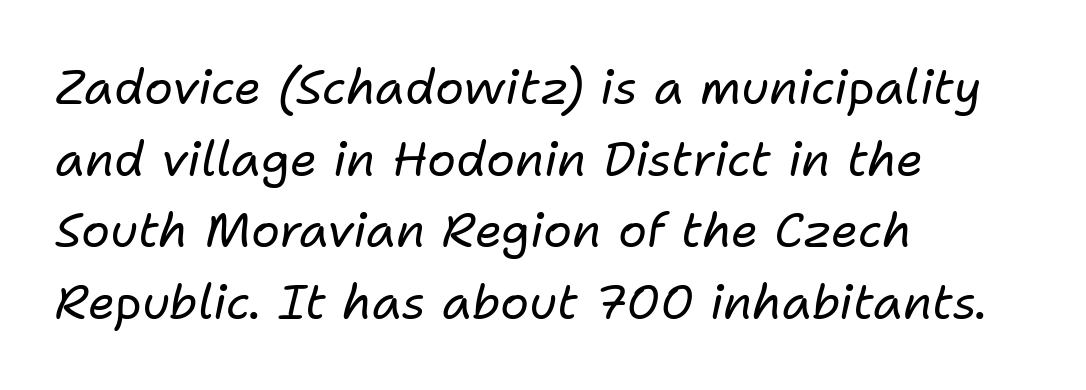
The image shows 48 px regular-weight type, italic (leaning right); set left-aligned, normal line spacing (1.49x), normal letter spacing, not underlined; low stroke contrast and a medium x-height.
